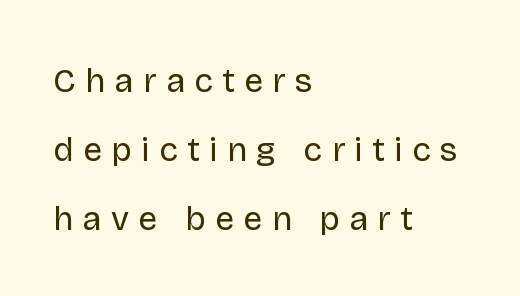
The image shows 34 px regular-weight sans-serif type, upright; set left-aligned, loose line spacing (2.03x), unusually wide letter spacing (+0.28 em), not underlined; low stroke contrast and a large x-height.
